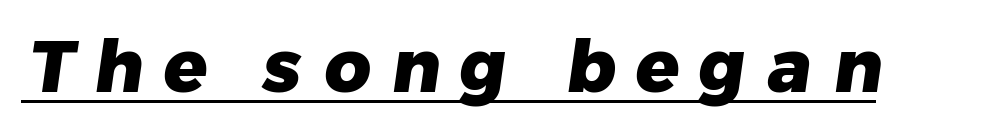
{"serif": "no", "bold": "yes", "weight": "heavy", "width": "normal", "stroke_contrast": "low", "x_height": "medium", "monospaced": "no", "underline": "yes", "letter_spacing": "wide", "letter_spacing_em": 0.29, "glyph_px": 72}
